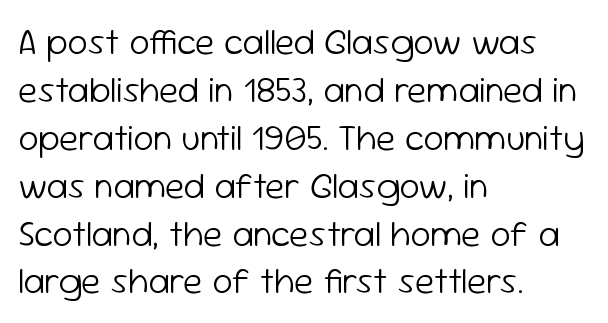
Q: Is the text bold? A: No.
Q: Is the text italic (slanted)? A: No, it is upright.
Q: Is the typeface a serif or a sans-serif typeface? A: Sans-serif.
Q: Is the text underlined? A: No.
Q: How is the paragraph aligned? A: Left-aligned.
Q: Is the spacing between letters normal or unusually wide? A: Normal.
Q: Is the spacing between lines tight, normal or loose? A: Normal.
Q: Width (condensed, normal, or wide)? A: Normal.
Q: Stroke contrast? A: Low.
Q: x-height? A: Medium.
Q: Monospaced? A: No.
